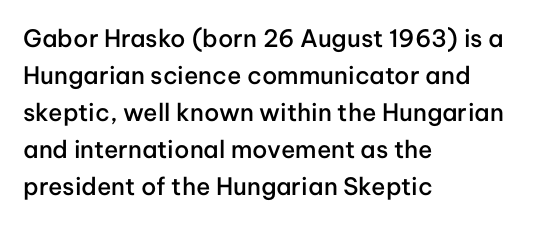
Leading matches the norm, producing a regular column. This is roman type, the default non-slanted kind. Students, note that the glyphs here touch the page at normal intervals. Anything drawn beneath the words? Only blank space.
